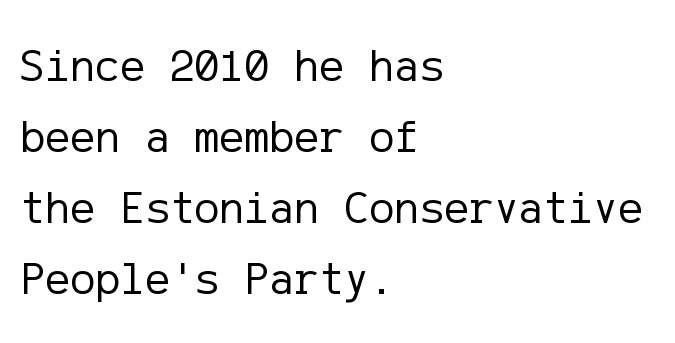
I'd call this a sans setting — the letters go barefoot. This is the regular roman posture of the typeface. Quick note: interline space is typical. The horizontal fit of the characters is conventional and even.
